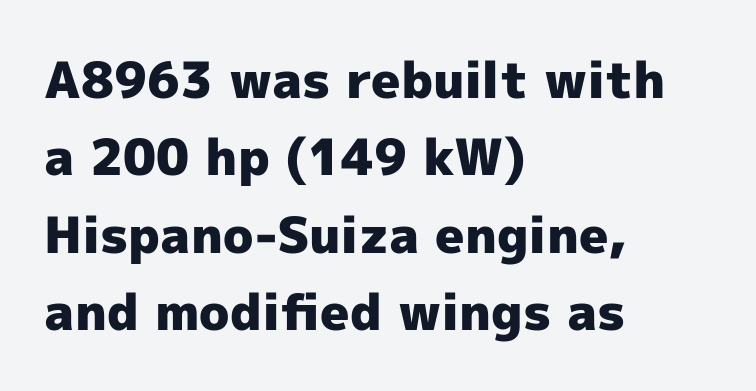
Designer's note — italics off, roman on. The lines in this sample share a left origin and differ only in where they stop. Set as a true bold cut, around the 700 mark. The rendering keeps characters at their native spacing.
